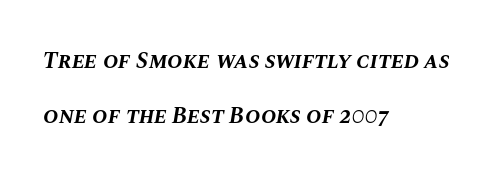
Every row of glyphs begins at an identical x-position on the left. The horizontal fit of the characters is conventional and even. The glyphs are unaccompanied by any horizontal stroke below them. Widely set lines give the paragraph a tall, airy silhouette. As a designer I'd log this as weight 700, bold.
